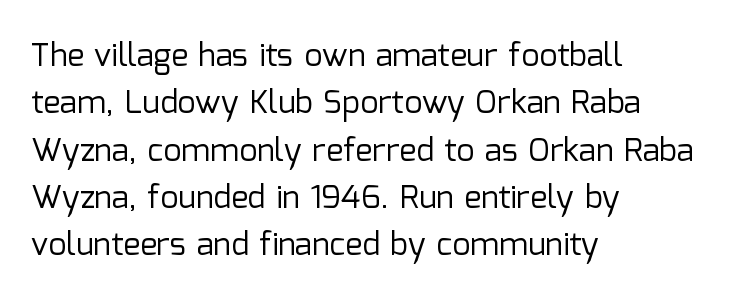
Typeset ragged right — the left edge is the straight one. Examine the stroke ends and you'll find no serifs. The strokes are not fattened; the text isn't bold. Descenders hang freely into open space. The lines sit at an ordinary, default distance from one another. The letters advance in unequal steps, a hallmark of proportional type.
